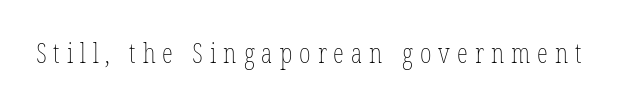
Q: Is the text bold? A: No.
Q: Is the text italic (slanted)? A: No, it is upright.
Q: Is the text underlined? A: No.
Q: Is the spacing between letters normal or unusually wide? A: Unusually wide.
Q: Width (condensed, normal, or wide)? A: Condensed.
Q: Stroke contrast? A: Low.
Q: x-height? A: Medium.
Q: Monospaced? A: No.
